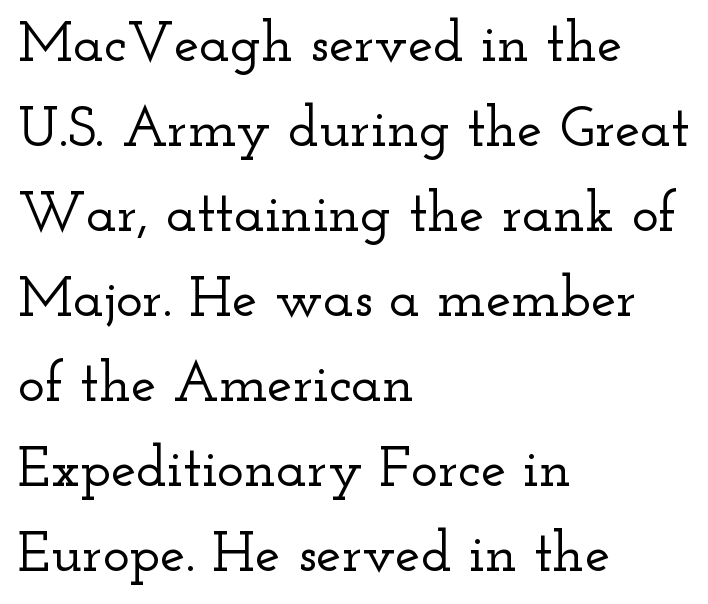
The image shows 57 px wide serif type, upright; set left-aligned, normal line spacing (1.49x), normal letter spacing, not underlined; low stroke contrast and a small x-height.
